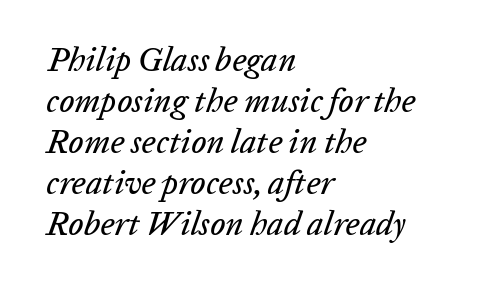
Line beginnings align vertically; line endings do not. Quick note: underline off. Varying glyph widths throughout — classic text-font behaviour. Is the type slanted? Yes — the strokes lean at a clear angle. Short note: letters normally spaced.
